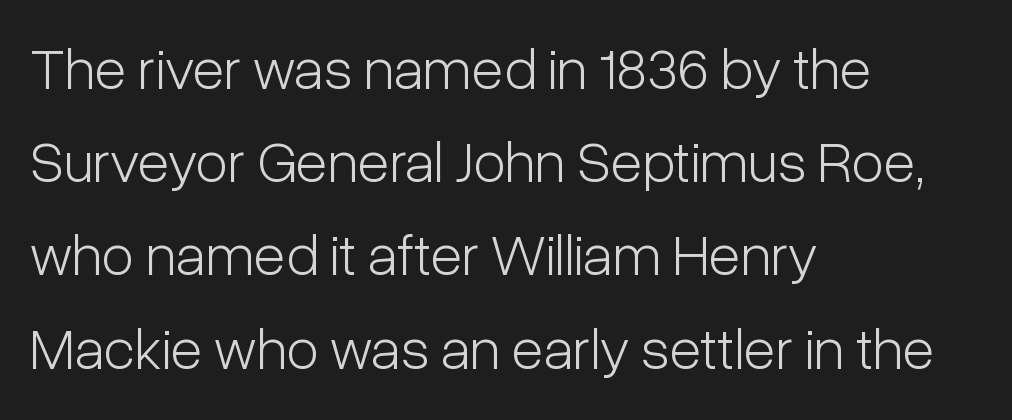
No letter is thick-stroked: the sample isn't bold. The area under the type is left untouched. Think of a printed novel: that variable character pitch is what you see here. This sample is left-justified, so line endings fall wherever the words run out.
